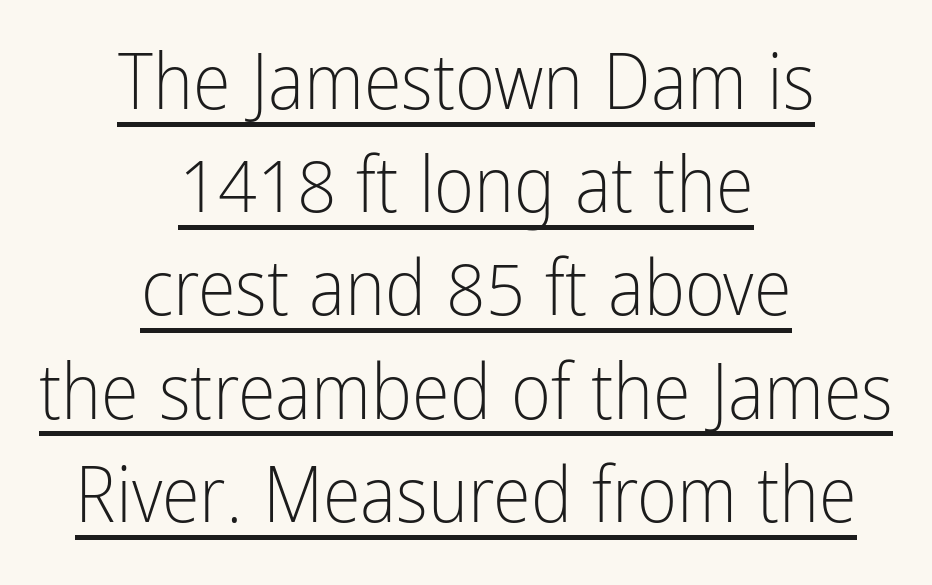
The leading is moderate, giving the passage an even texture. Looks like regular typesetting: each glyph gets only the width it needs. How are the letters spaced? Ordinarily, with no added tracking. Underline: present. Typeset on center — no edge is straight.
